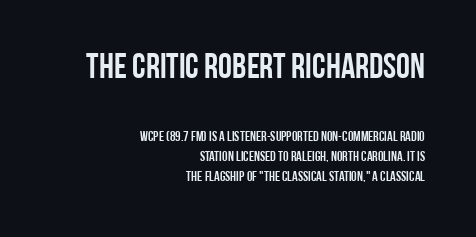
The image shows 35 px condensed sans-serif type, upright; set right-aligned, normal line spacing (1.45x), normal letter spacing, not underlined; the first (top) block is 2.5x larger; low stroke contrast and a large x-height.
